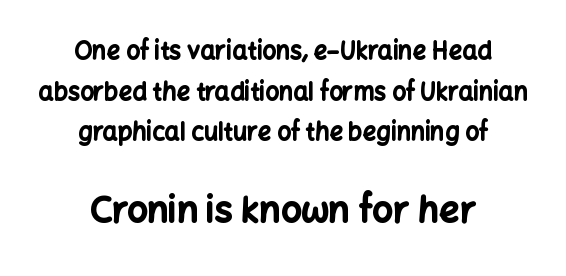
{"serif": "no", "italic": "no", "bold": "yes", "weight": "bold", "width": "normal", "stroke_contrast": "low", "x_height": "medium", "monospaced": "no", "underline": "no", "align": "center", "line_spacing": "normal", "line_spacing_ratio": 1.69, "letter_spacing": "normal", "letter_spacing_em": 0.0, "larger_block": "second", "size_ratio": 1.5, "glyph_px": 36}
